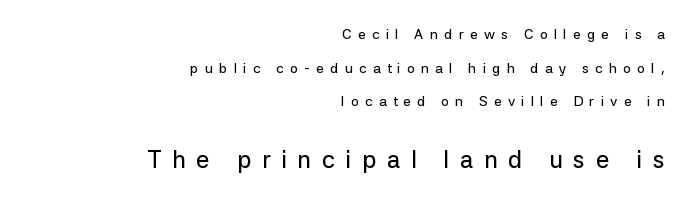
Check under the words: just untouched page. In terms of letterspacing, this is a distinctly airy, spread setting. Baseline-to-baseline distance is far greater than the letter height. Top chunk: small. Bottom chunk: large. No italicization has been applied; the sample stays upright. Is the block centered? No — it sits flush against the right margin.
